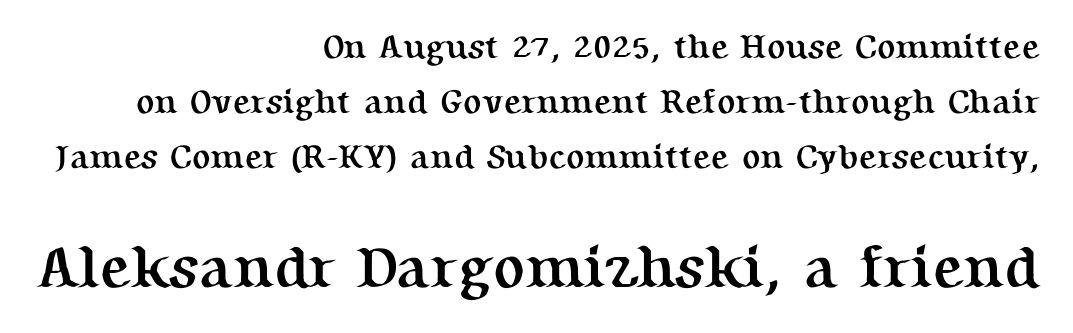
The image shows 59 px semibold serif type, upright; set right-aligned, normal line spacing (1.62x), normal letter spacing, not underlined; the second (bottom) block is 1.74x larger; medium stroke contrast and a medium x-height.
